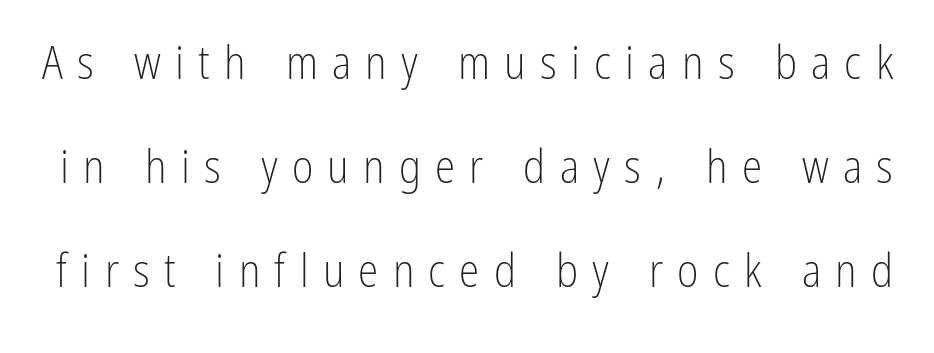
{"serif": "no", "italic": "no", "bold": "no", "weight": "light", "width": "condensed", "stroke_contrast": "low", "x_height": "medium", "monospaced": "no", "underline": "no", "line_spacing": "loose", "line_spacing_ratio": 2.26, "letter_spacing": "wide", "letter_spacing_em": 0.31, "glyph_px": 46}
